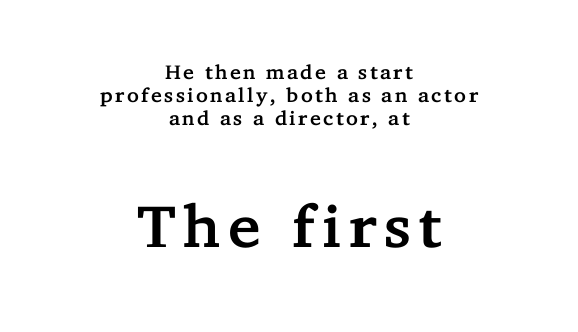
Horizontal alignment here is central, giving a formal, balanced look. Note the varied advance widths — an 'i' is clearly narrower than an 'm'. The passage shown begins with its smaller block and ends with its larger one. Designer's note — italics off, roman on. Type style note: has serifs. A bare baseline throughout the passage.
